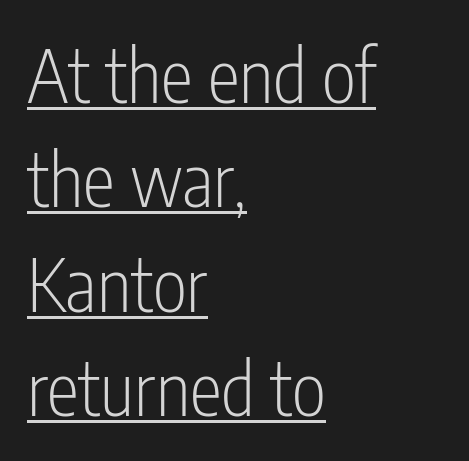
The image shows 73 px light, condensed sans-serif type, upright; set left-aligned, normal line spacing (1.43x), normal letter spacing, underlined; low stroke contrast and a medium x-height.
